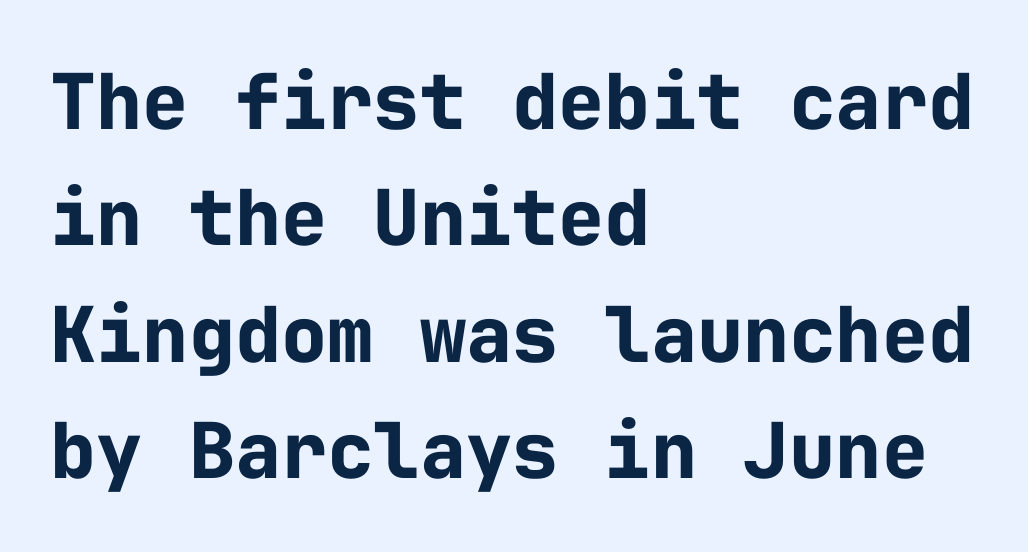
{"serif": "no", "italic": "no", "bold": "yes", "weight": "bold", "width": "normal", "stroke_contrast": "low", "x_height": "medium", "monospaced": "yes", "underline": "no", "align": "left", "line_spacing": "normal", "line_spacing_ratio": 1.51, "letter_spacing": "normal", "letter_spacing_em": 0.0, "glyph_px": 77}
